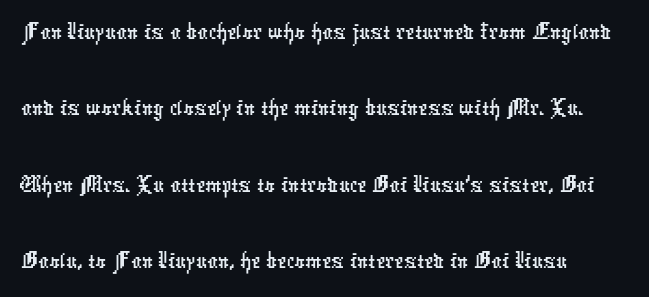
Q: Is the typeface a serif or a sans-serif typeface? A: Sans-serif.
Q: Is the text underlined? A: No.
Q: How is the paragraph aligned? A: Left-aligned.
Q: Is the spacing between letters normal or unusually wide? A: Normal.
Q: Is the spacing between lines tight, normal or loose? A: Normal.
Q: Width (condensed, normal, or wide)? A: Condensed.
Q: Stroke contrast? A: Low.
Q: x-height? A: Medium.
Q: Monospaced? A: No.
